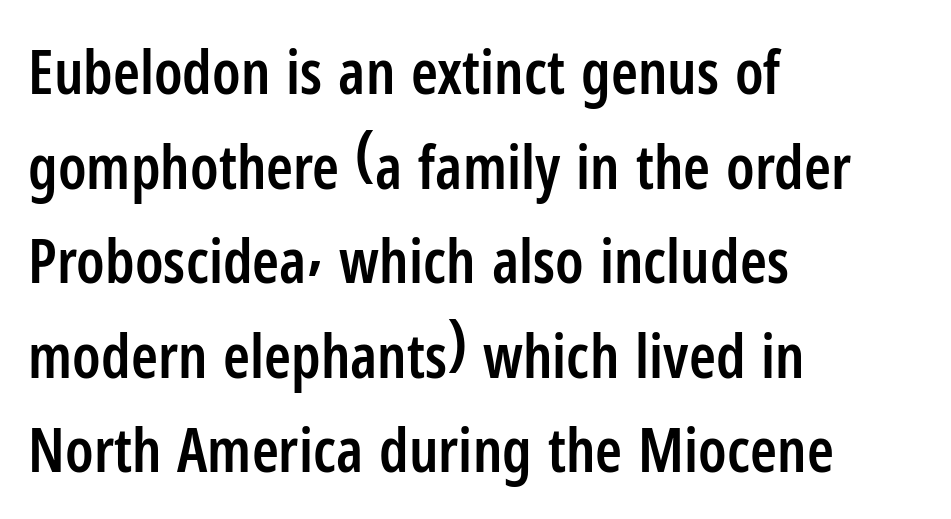
The image shows 61 px semibold, condensed sans-serif type, upright; set left-aligned, normal line spacing (1.55x), normal letter spacing, not underlined; low stroke contrast and a medium x-height.
